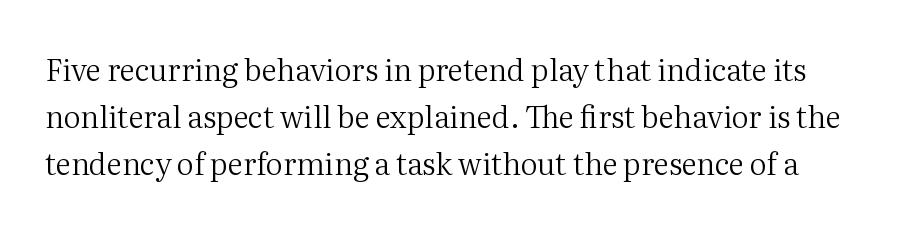
Q: Is the text bold? A: No.
Q: Is the text italic (slanted)? A: No, it is upright.
Q: Is the typeface a serif or a sans-serif typeface? A: Serif.
Q: Is the text underlined? A: No.
Q: Is the spacing between letters normal or unusually wide? A: Normal.
Q: Is the spacing between lines tight, normal or loose? A: Normal.
Q: Width (condensed, normal, or wide)? A: Normal.
Q: Stroke contrast? A: Medium.
Q: x-height? A: Medium.
Q: Monospaced? A: No.
